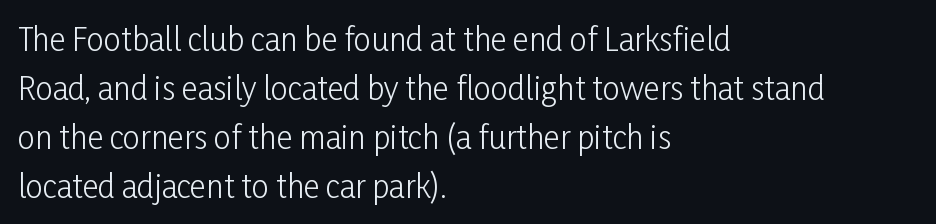
Q: Is the text bold? A: No.
Q: Is the text italic (slanted)? A: No, it is upright.
Q: Is the typeface a serif or a sans-serif typeface? A: Sans-serif.
Q: Is the text underlined? A: No.
Q: How is the paragraph aligned? A: Left-aligned.
Q: Is the spacing between letters normal or unusually wide? A: Normal.
Q: Is the spacing between lines tight, normal or loose? A: Normal.
Q: Width (condensed, normal, or wide)? A: Condensed.
Q: Stroke contrast? A: Low.
Q: x-height? A: Medium.
Q: Monospaced? A: No.
